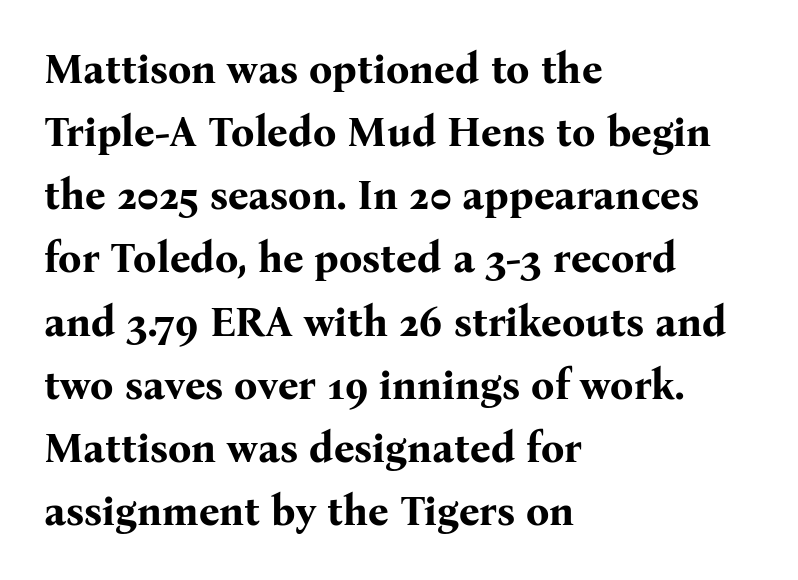
{"serif": "yes", "italic": "no", "bold": "yes", "weight": "bold", "width": "normal", "stroke_contrast": "medium", "x_height": "medium", "monospaced": "no", "underline": "no", "align": "left", "line_spacing": "normal", "line_spacing_ratio": 1.54, "letter_spacing": "normal", "letter_spacing_em": 0.0, "glyph_px": 41}
